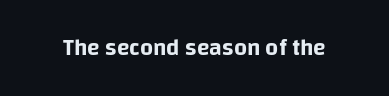
The image shows 23 px text type, upright; set normal letter spacing, not underlined.
